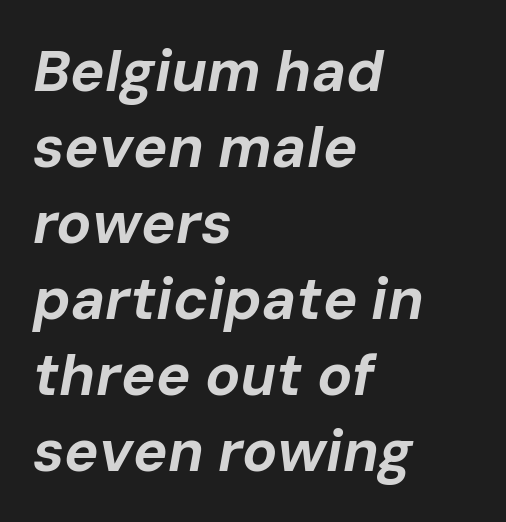
The image shows 58 px bold type, italic (leaning right); set left-aligned, normal line spacing (1.31x), normal letter spacing, not underlined; low stroke contrast and a medium x-height.
